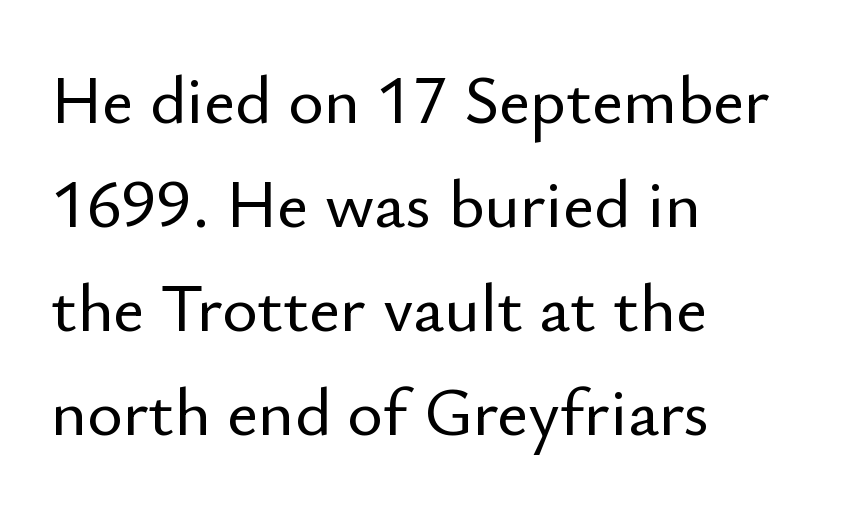
These lines are composed in type without serifs. One glance says typical: line gaps are just what's usual. Is there any slant? The stems are plumb. Character widths vary here, with narrow letters taking less room than wide ones. The area under the type is left untouched.
